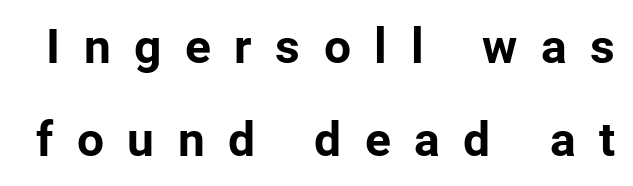
{"serif": "no", "italic": "no", "bold": "yes", "weight": "bold", "width": "normal", "stroke_contrast": "low", "x_height": "medium", "monospaced": "no", "underline": "no", "line_spacing": "loose", "line_spacing_ratio": 1.93, "letter_spacing": "wide", "letter_spacing_em": 0.49, "glyph_px": 48}
